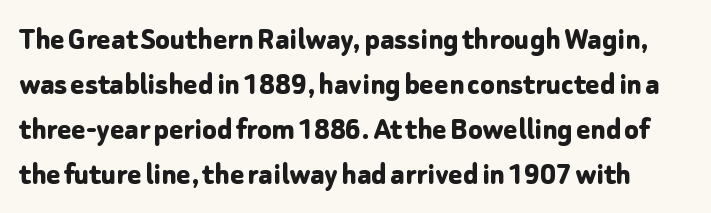
The image shows 33 px bold sans-serif type, upright; set normal line spacing (1.36x), normal letter spacing, not underlined; low stroke contrast and a medium x-height.
